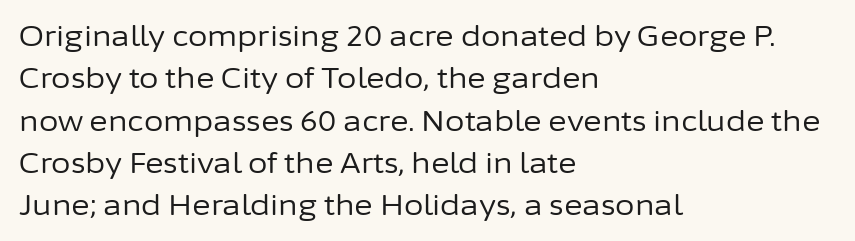
The image shows 28 px regular-weight sans-serif type, upright; set left-aligned, normal line spacing (1.51x), normal letter spacing, not underlined; low stroke contrast and a medium x-height.
